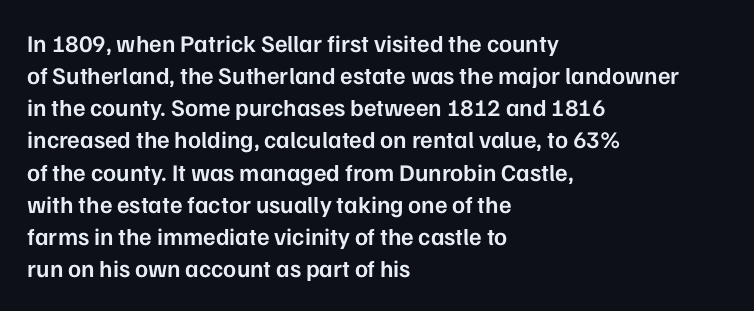
The image shows 24 px text type, upright; set left-aligned, normal line spacing (1.34x), normal letter spacing, not underlined.
